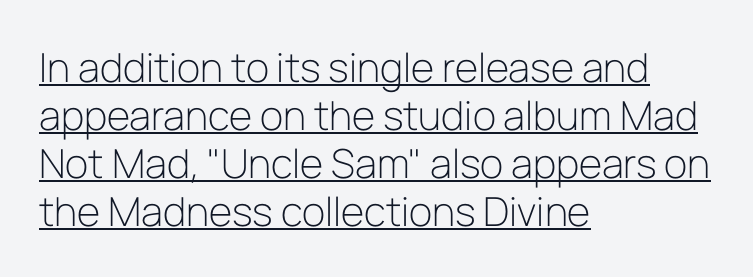
Q: Is the text bold? A: No.
Q: Is the text italic (slanted)? A: No, it is upright.
Q: Is the typeface a serif or a sans-serif typeface? A: Sans-serif.
Q: Is the text underlined? A: Yes.
Q: How is the paragraph aligned? A: Left-aligned.
Q: Is the spacing between letters normal or unusually wide? A: Normal.
Q: Width (condensed, normal, or wide)? A: Normal.
Q: Stroke contrast? A: Low.
Q: x-height? A: Medium.
Q: Monospaced? A: No.
